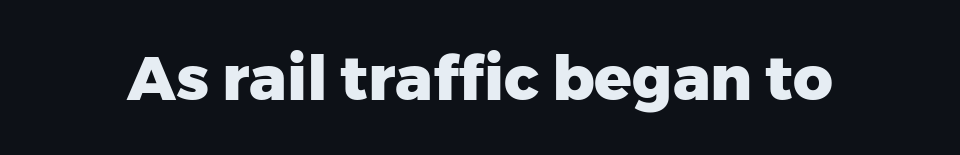
Q: Is the text bold? A: Yes.
Q: Is the text italic (slanted)? A: No, it is upright.
Q: Is the typeface a serif or a sans-serif typeface? A: Sans-serif.
Q: Is the text underlined? A: No.
Q: Is the spacing between letters normal or unusually wide? A: Normal.
Q: Width (condensed, normal, or wide)? A: Normal.
Q: Stroke contrast? A: Low.
Q: x-height? A: Medium.
Q: Monospaced? A: No.
